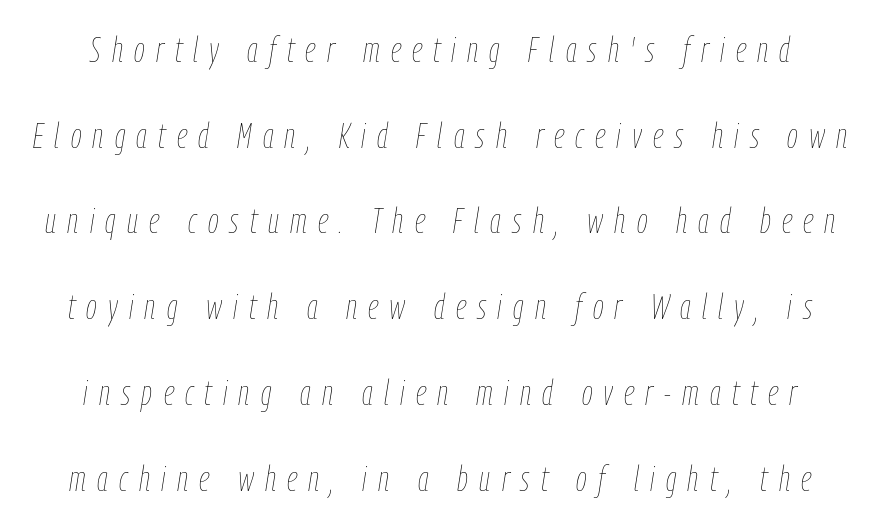
Vertical spacing — loose. Descender tails drop into unmarked territory. These lines have a slow, spaced-out rhythm from letter to letter. Spacing verdict: proportional, widths tailored to each character.
